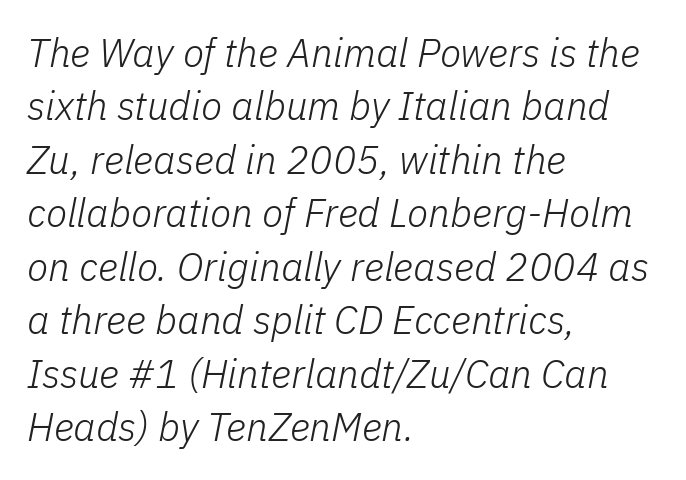
Between one letter and the next there's only the usual sliver of space. The leading is moderate, giving the passage an even texture. The gap between lines stays unmarked. Each stroke keeps to a modest, everyday thickness or less.
